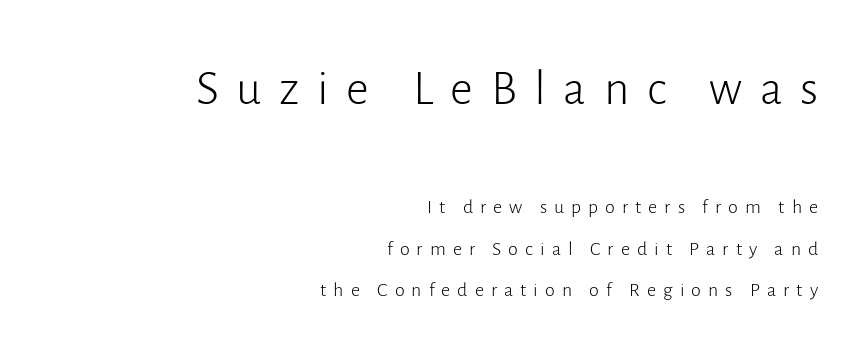
{"serif": "no", "italic": "no", "bold": "no", "weight": "light", "width": "normal", "stroke_contrast": "low", "x_height": "medium", "monospaced": "no", "underline": "no", "align": "right", "line_spacing": "loose", "line_spacing_ratio": 2.07, "letter_spacing": "wide", "letter_spacing_em": 0.35, "larger_block": "first", "size_ratio": 2.5, "glyph_px": 50}
